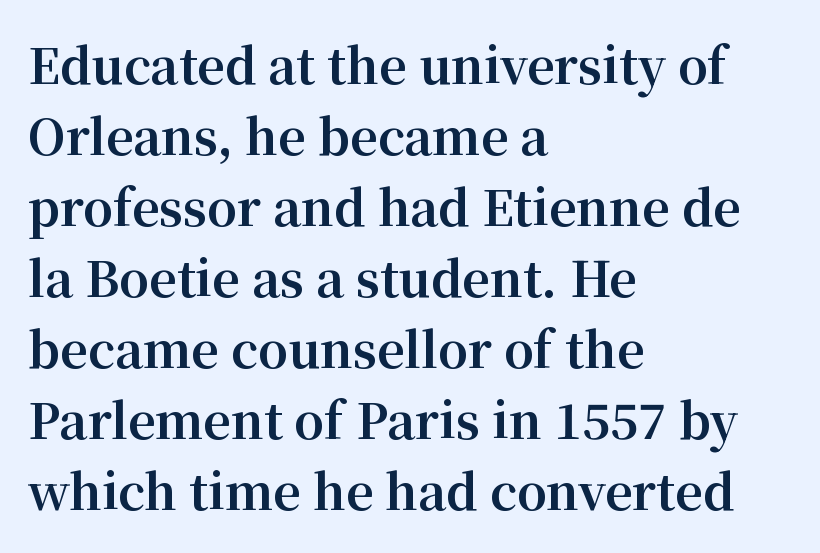
Type without underlining. You'd pick this weight for a headline — it's a proper bold. Normally led — the rows are evenly, conventionally spaced. Characters remain perfectly vertical along every line.
